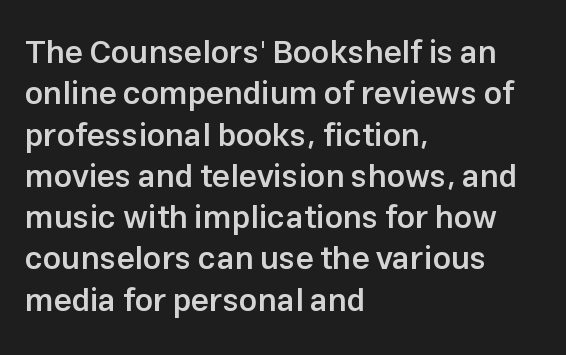
The image shows 32 px semibold sans-serif type, upright; set left-aligned, normal line spacing (1.29x), normal letter spacing, not underlined; low stroke contrast and a medium x-height.
